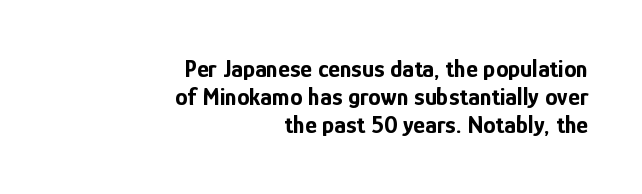
The image shows 25 px bold type, upright; set right-aligned, tight line spacing (1.13x), normal letter spacing, not underlined.
